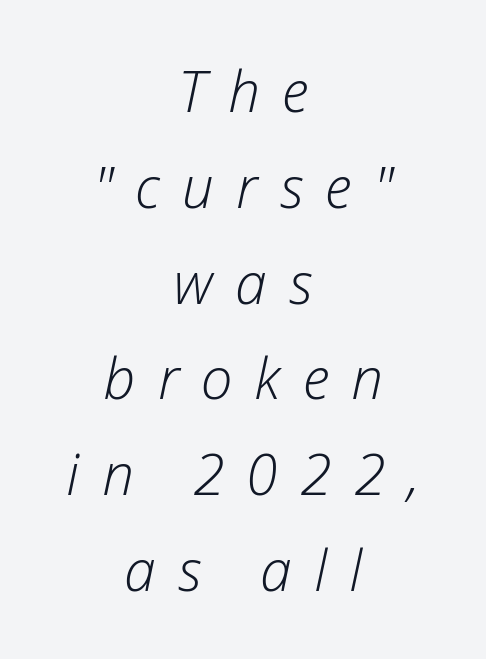
The image shows 57 px light type, italic (leaning right); set centered, normal line spacing (1.68x), unusually wide letter spacing (+0.39 em), not underlined; low stroke contrast and a medium x-height.
